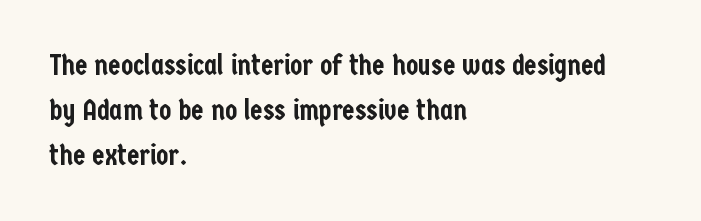
Q: Is the text italic (slanted)? A: No, it is upright.
Q: Is the typeface a serif or a sans-serif typeface? A: Sans-serif.
Q: Is the text underlined? A: No.
Q: How is the paragraph aligned? A: Left-aligned.
Q: Is the spacing between letters normal or unusually wide? A: Normal.
Q: Is the spacing between lines tight, normal or loose? A: Normal.
Q: Width (condensed, normal, or wide)? A: Condensed.
Q: Stroke contrast? A: Low.
Q: x-height? A: Medium.
Q: Monospaced? A: No.
